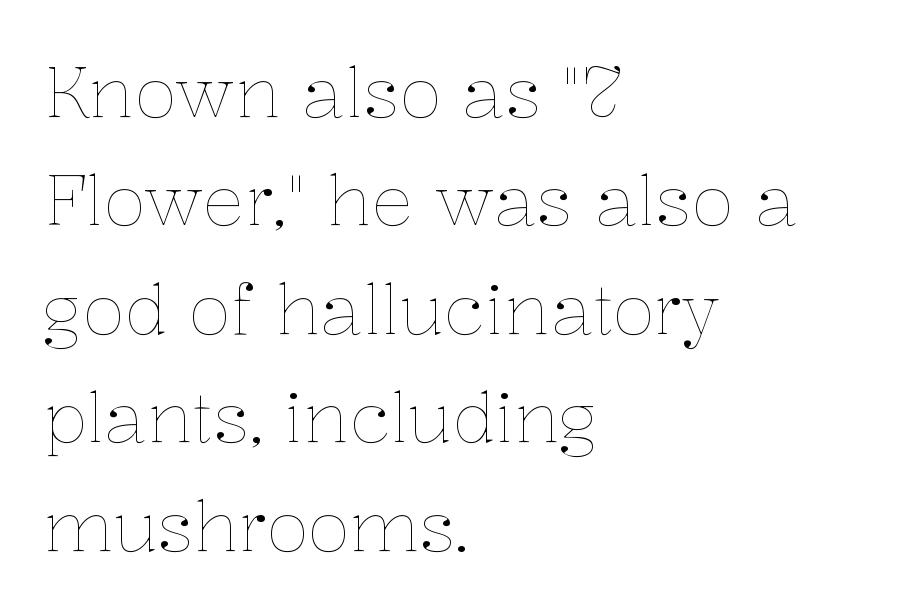
The image shows 70 px thin type, upright; set left-aligned, normal line spacing (1.55x), normal letter spacing, not underlined; low stroke contrast and a medium x-height.
